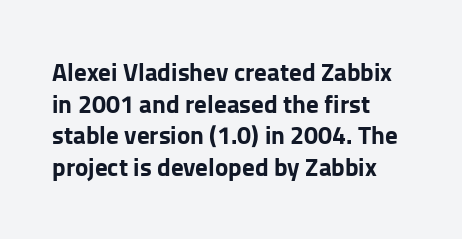
The image shows 25 px bold type, upright; set left-aligned, normal line spacing (1.27x), normal letter spacing, not underlined.
